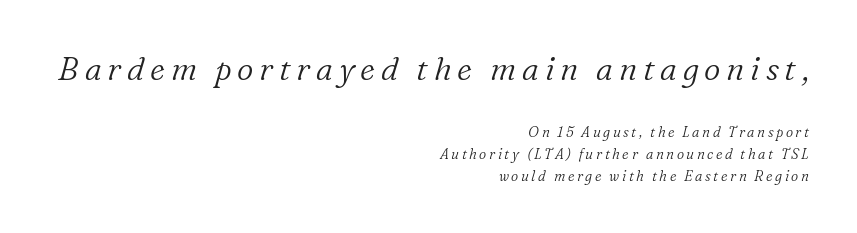
The image shows 32 px light serif type, italic (leaning right); set right-aligned, normal line spacing (1.55x), not underlined; the first (top) block is 2.29x larger; low stroke contrast and a medium x-height.
